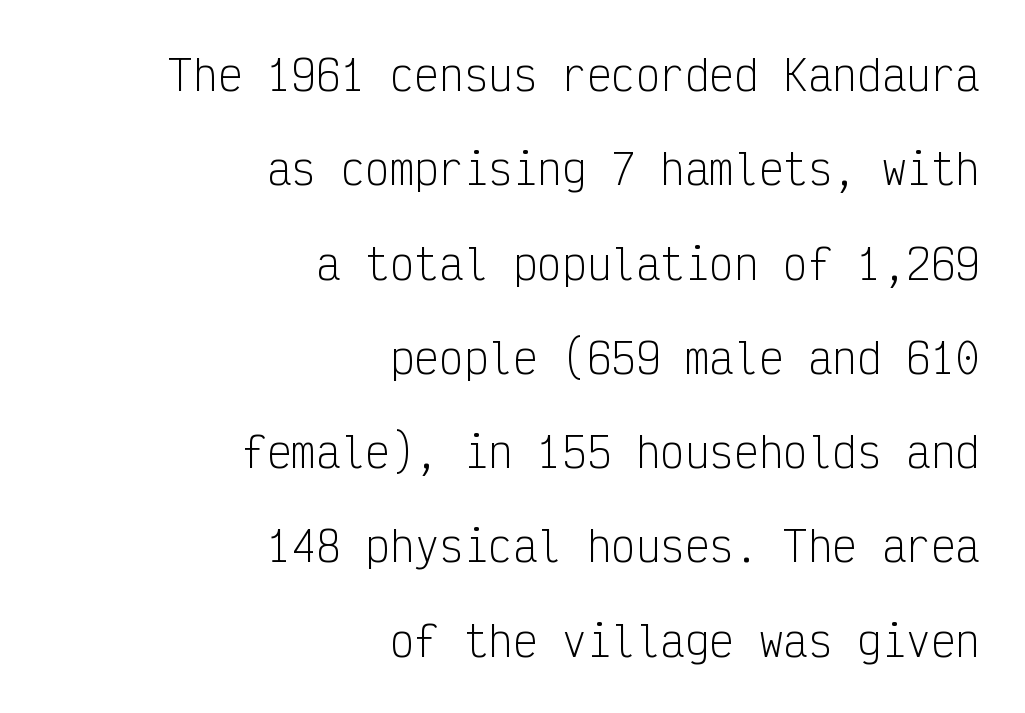
{"serif": "no", "italic": "no", "bold": "no", "weight": "light", "width": "condensed", "stroke_contrast": "low", "x_height": "medium", "monospaced": "yes", "underline": "no", "align": "right", "line_spacing": "loose", "line_spacing_ratio": 2.3, "letter_spacing": "normal", "letter_spacing_em": 0.0, "glyph_px": 41}
